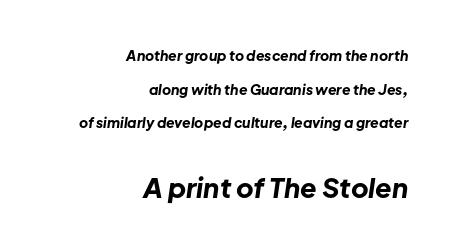
The face used here has the dense, thick strokes of a bold. Vertical spacing — loose. Line endings align vertically; line beginnings do not. A typesetter would mark this as italic. The gap between lines stays unmarked.
